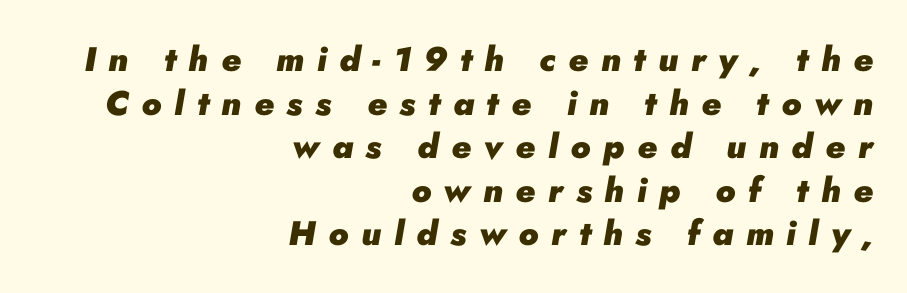
Q: Is the text bold? A: Yes.
Q: Is the text italic (slanted)? A: Yes, it leans right by about 10 degrees.
Q: Is the text underlined? A: No.
Q: How is the paragraph aligned? A: Right-aligned.
Q: Is the spacing between letters normal or unusually wide? A: Unusually wide.
Q: Is the spacing between lines tight, normal or loose? A: Normal.
Q: Width (condensed, normal, or wide)? A: Normal.
Q: Stroke contrast? A: Low.
Q: x-height? A: Small.
Q: Monospaced? A: No.
